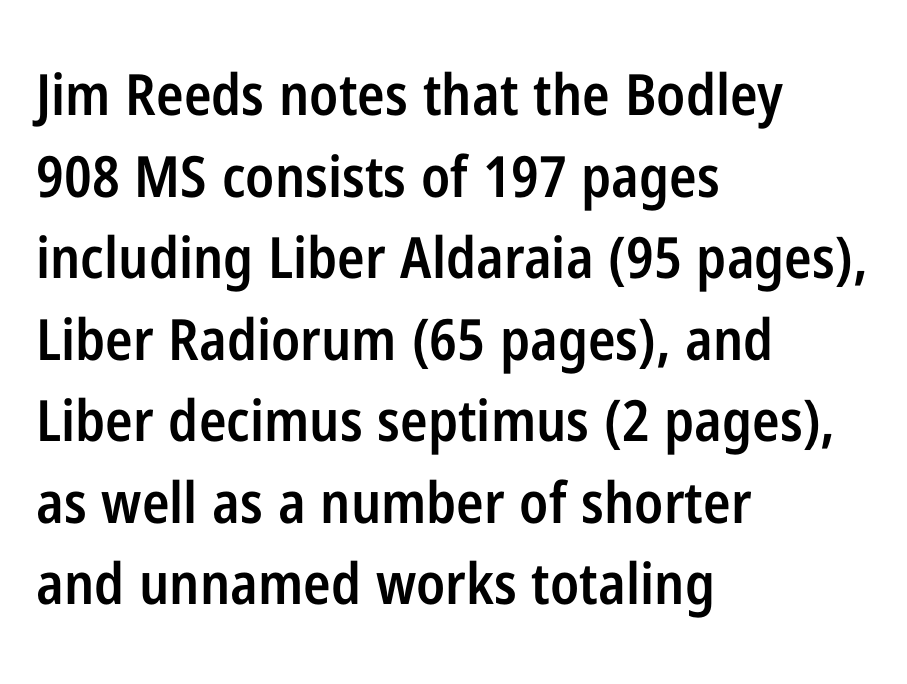
Q: Is the text bold? A: Semi-bold.
Q: Is the text italic (slanted)? A: No, it is upright.
Q: Is the typeface a serif or a sans-serif typeface? A: Sans-serif.
Q: Is the text underlined? A: No.
Q: How is the paragraph aligned? A: Left-aligned.
Q: Is the spacing between letters normal or unusually wide? A: Normal.
Q: Is the spacing between lines tight, normal or loose? A: Normal.
Q: Width (condensed, normal, or wide)? A: Condensed.
Q: Stroke contrast? A: Low.
Q: x-height? A: Medium.
Q: Monospaced? A: No.
